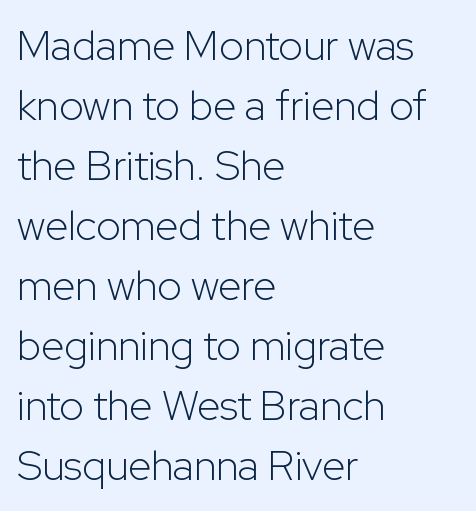
The typography opts for an upright posture over an oblique one. The passage shown has conventional tracking throughout. Summary of weight: not heavy and not bold. A bare baseline throughout the passage. Layout note: lines flush left. A typesetter would call this proportional, since set widths differ per character.
